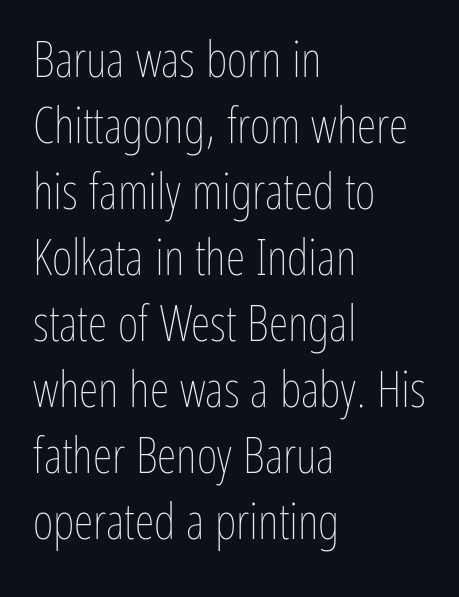
Q: Is the text bold? A: No.
Q: Is the text italic (slanted)? A: No, it is upright.
Q: Is the text underlined? A: No.
Q: How is the paragraph aligned? A: Left-aligned.
Q: Is the spacing between letters normal or unusually wide? A: Normal.
Q: Is the spacing between lines tight, normal or loose? A: Normal.
Q: Width (condensed, normal, or wide)? A: Condensed.
Q: Stroke contrast? A: Low.
Q: x-height? A: Medium.
Q: Monospaced? A: No.
